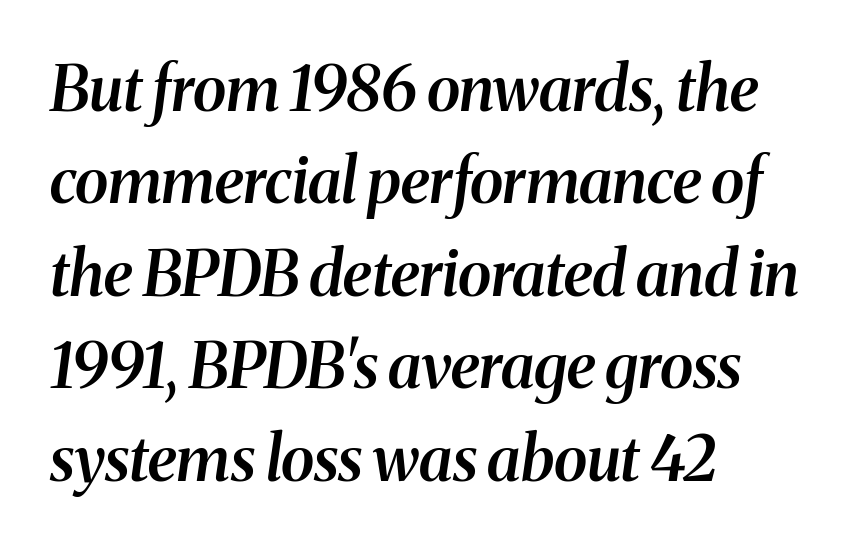
The image shows 62 px semibold serif type, italic (leaning right); set left-aligned, normal line spacing (1.49x), normal letter spacing, not underlined; medium stroke contrast and a medium x-height.
